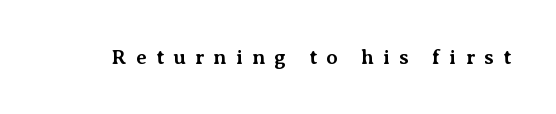
The lettering holds an erect, upright posture throughout. The tracking jumps out immediately: characters are airy and widely separated. Check under the words: just untouched page. Emphasis by weight is at full strength: bold.
